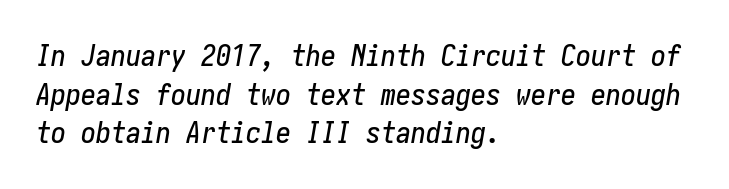
The ragged edge is on the right, which tells us the setting is flush left. A typesetter would call this leading conventional body-copy spacing. The font's italic variant was chosen for this text. Look at the tracking — it's just the regular setting, nothing added. Nobody drew a line under any word here.
